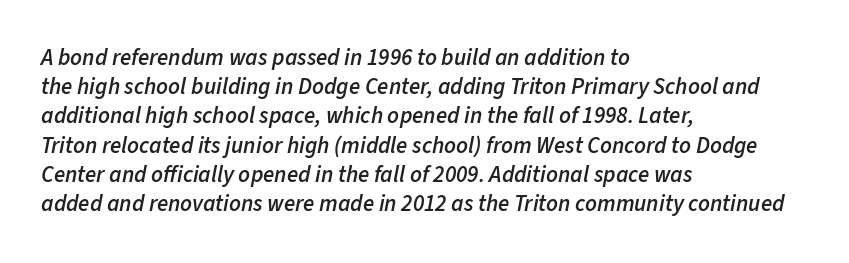
{"italic": "yes", "lean": "right", "slant_degrees": 11, "bold": "semi", "underline": "no", "align": "left", "line_spacing": "normal", "line_spacing_ratio": 1.27, "letter_spacing": "normal", "letter_spacing_em": 0.0, "glyph_px": 23}
